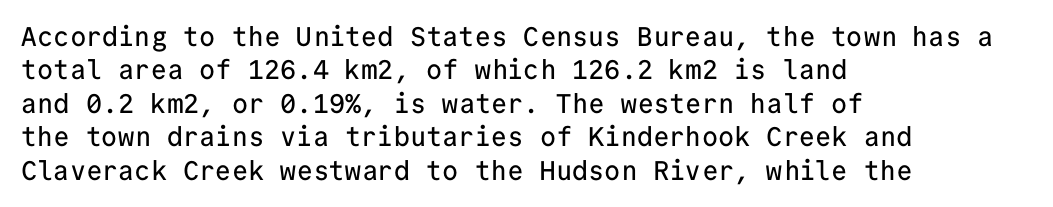
Q: Is the text italic (slanted)? A: No, it is upright.
Q: Is the text underlined? A: No.
Q: How is the paragraph aligned? A: Left-aligned.
Q: Is the spacing between letters normal or unusually wide? A: Normal.
